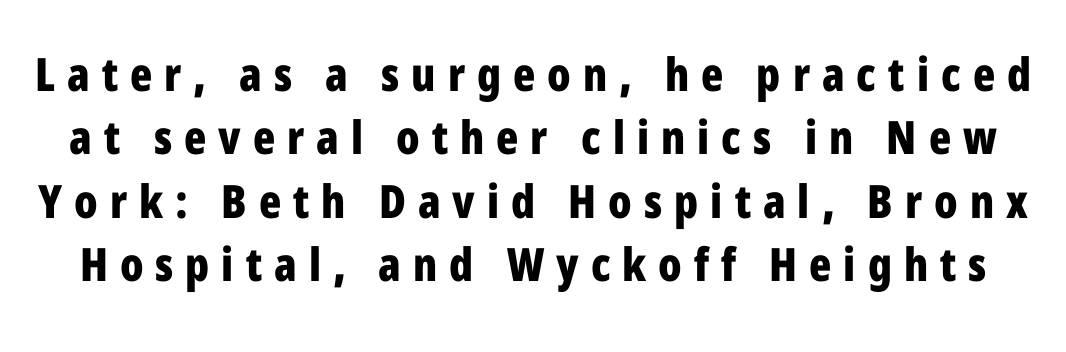
The image shows 46 px bold, condensed sans-serif type, upright; set normal line spacing (1.38x), unusually wide letter spacing (+0.26 em), not underlined; low stroke contrast and a medium x-height.
